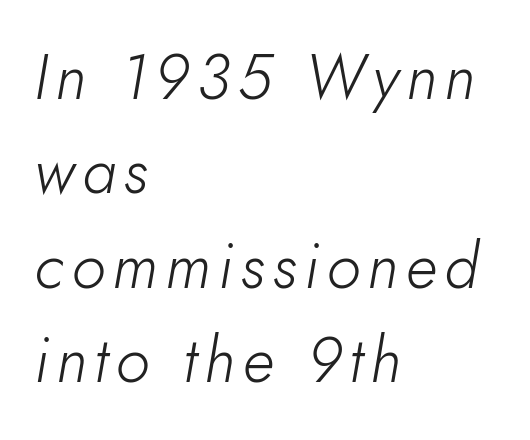
The axis of the letterforms is tilted away from vertical. The designer left line spacing at the default. Ink coverage per letter is moderate at most. The text block is weighted toward the left margin, trailing off unevenly rightward. Here the designer chose a conventional face with non-uniform glyph widths. The gap between lines stays unmarked.
